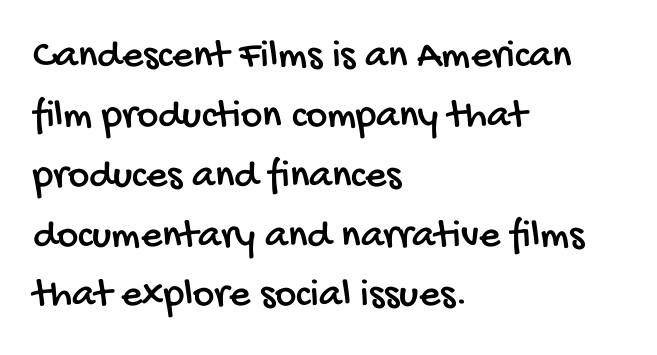
{"serif": "no", "width": "condensed", "stroke_contrast": "low", "x_height": "large", "monospaced": "no", "underline": "no", "align": "left", "line_spacing": "normal", "line_spacing_ratio": 1.46, "letter_spacing": "normal", "letter_spacing_em": 0.0, "glyph_px": 41}
